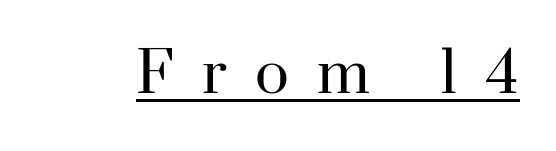
Q: Is the text bold? A: No.
Q: Is the text italic (slanted)? A: No, it is upright.
Q: Is the typeface a serif or a sans-serif typeface? A: Serif.
Q: Is the text underlined? A: Yes.
Q: Is the spacing between letters normal or unusually wide? A: Unusually wide.
Q: Width (condensed, normal, or wide)? A: Normal.
Q: Stroke contrast? A: High.
Q: x-height? A: Small.
Q: Monospaced? A: No.
